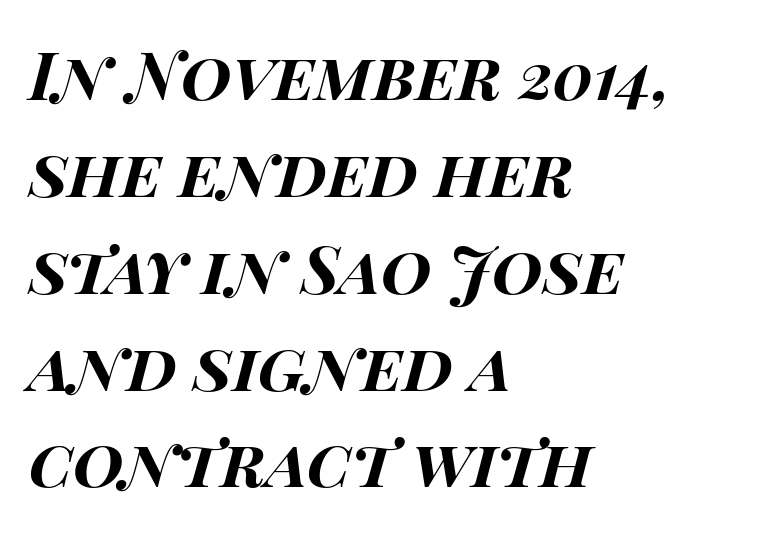
{"italic": "yes", "lean": "right", "slant_degrees": 14, "bold": "yes", "weight": "bold", "width": "wide", "stroke_contrast": "high", "x_height": "large", "monospaced": "no", "underline": "no", "align": "left", "line_spacing": "normal", "line_spacing_ratio": 1.49, "letter_spacing": "normal", "letter_spacing_em": 0.0, "glyph_px": 65}
